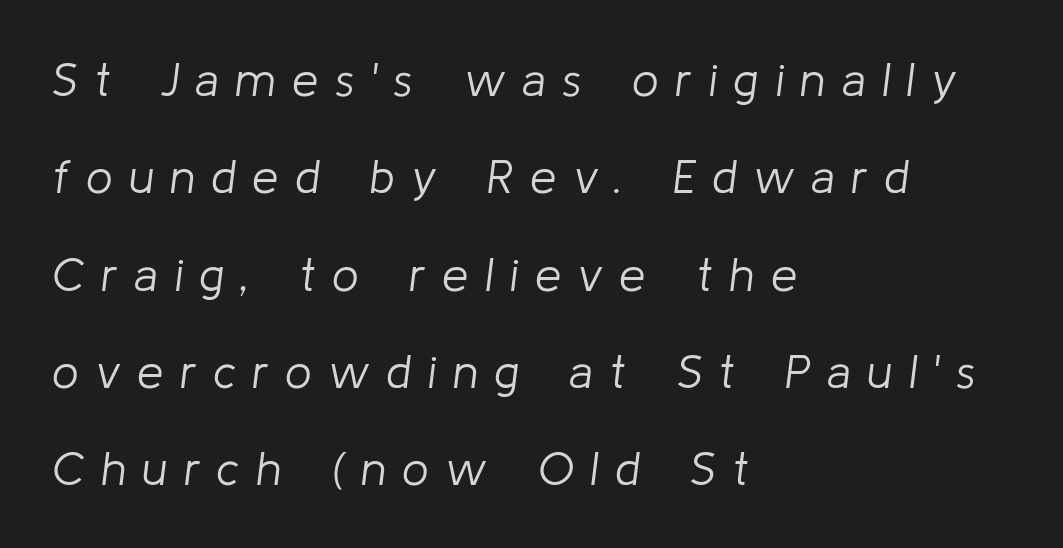
Q: Is the text bold? A: No.
Q: Is the text italic (slanted)? A: Yes, it leans right by about 8 degrees.
Q: Is the text underlined? A: No.
Q: How is the paragraph aligned? A: Left-aligned.
Q: Is the spacing between letters normal or unusually wide? A: Unusually wide.
Q: Is the spacing between lines tight, normal or loose? A: Loose.
Q: Width (condensed, normal, or wide)? A: Normal.
Q: Stroke contrast? A: Low.
Q: x-height? A: Medium.
Q: Monospaced? A: No.
